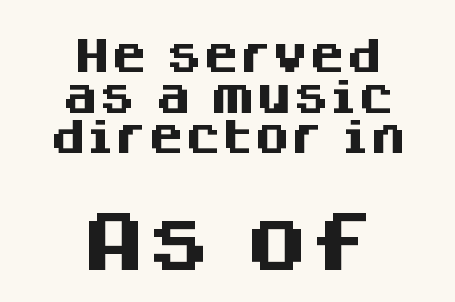
Ascenders rise straight up at ninety degrees. Does the leading feel generous? Not at all — it's pinched. This rendering features lettering with no underline. Students, note that the glyphs here touch the page at normal intervals. Which margin do the lines hug? Neither — every line sits in the middle.
